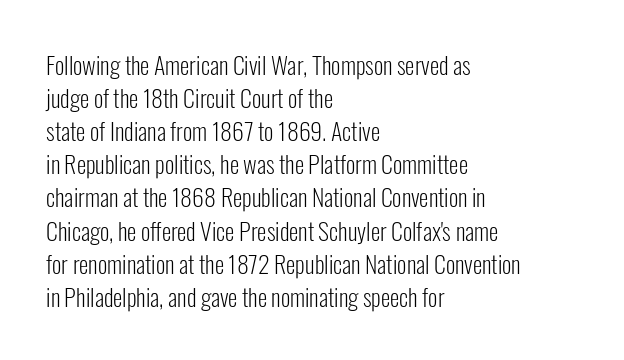
The image shows 24 px text type, upright; set left-aligned, normal line spacing (1.38x), normal letter spacing, not underlined.
